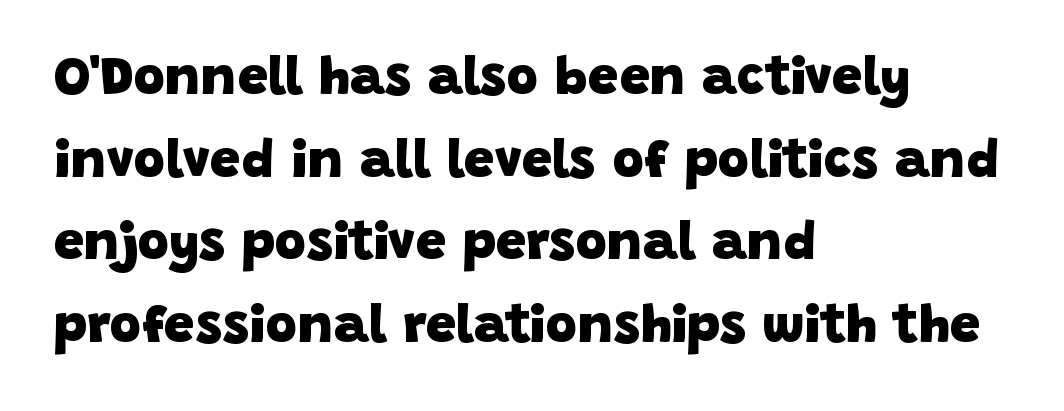
The image shows 54 px heavy sans-serif type; set left-aligned, normal line spacing (1.53x), normal letter spacing, not underlined; low stroke contrast and a large x-height.
